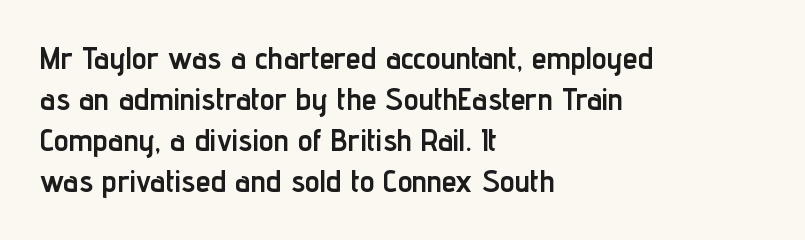
Q: Is the text bold? A: Yes.
Q: Is the text italic (slanted)? A: No, it is upright.
Q: Is the typeface a serif or a sans-serif typeface? A: Sans-serif.
Q: Is the text underlined? A: No.
Q: How is the paragraph aligned? A: Left-aligned.
Q: Is the spacing between letters normal or unusually wide? A: Normal.
Q: Is the spacing between lines tight, normal or loose? A: Normal.
Q: Width (condensed, normal, or wide)? A: Condensed.
Q: Stroke contrast? A: Low.
Q: x-height? A: Medium.
Q: Monospaced? A: No.
